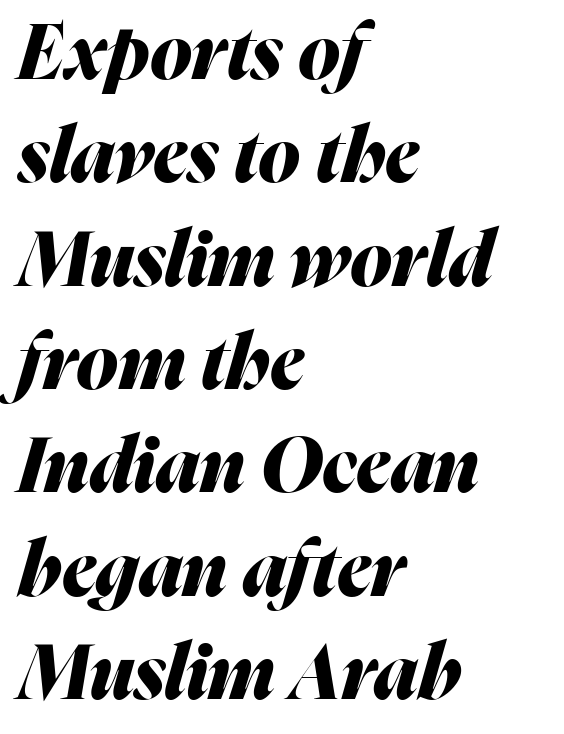
{"italic": "yes", "lean": "right", "slant_degrees": 16, "bold": "yes", "weight": "heavy", "width": "normal", "stroke_contrast": "medium", "x_height": "medium", "monospaced": "no", "underline": "no", "align": "left", "line_spacing": "normal", "line_spacing_ratio": 1.36, "letter_spacing": "normal", "letter_spacing_em": 0.0, "glyph_px": 76}
